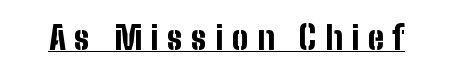
Q: Is the text bold? A: Yes.
Q: Is the text italic (slanted)? A: No, it is upright.
Q: Is the typeface a serif or a sans-serif typeface? A: Sans-serif.
Q: Is the text underlined? A: Yes.
Q: Is the spacing between letters normal or unusually wide? A: Unusually wide.
Q: Width (condensed, normal, or wide)? A: Condensed.
Q: Stroke contrast? A: Low.
Q: x-height? A: Medium.
Q: Monospaced? A: No.
